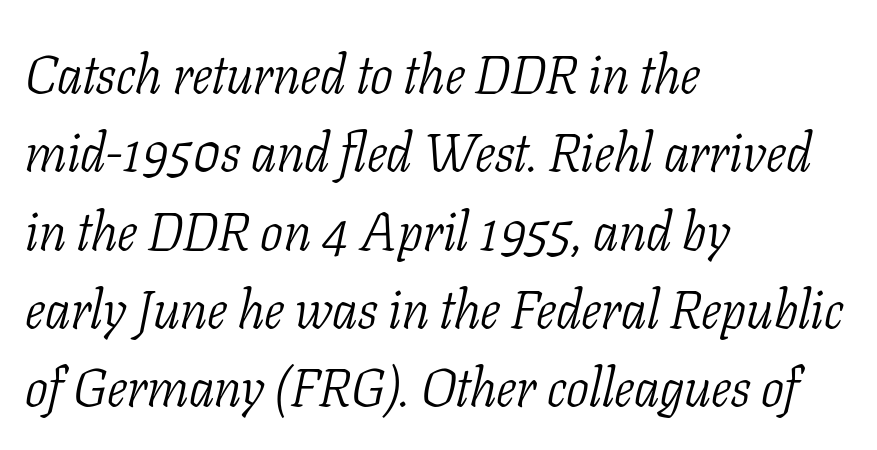
The image shows 54 px light, condensed serif type, italic (leaning right); set left-aligned, normal line spacing (1.45x), normal letter spacing, not underlined; low stroke contrast and a medium x-height.
